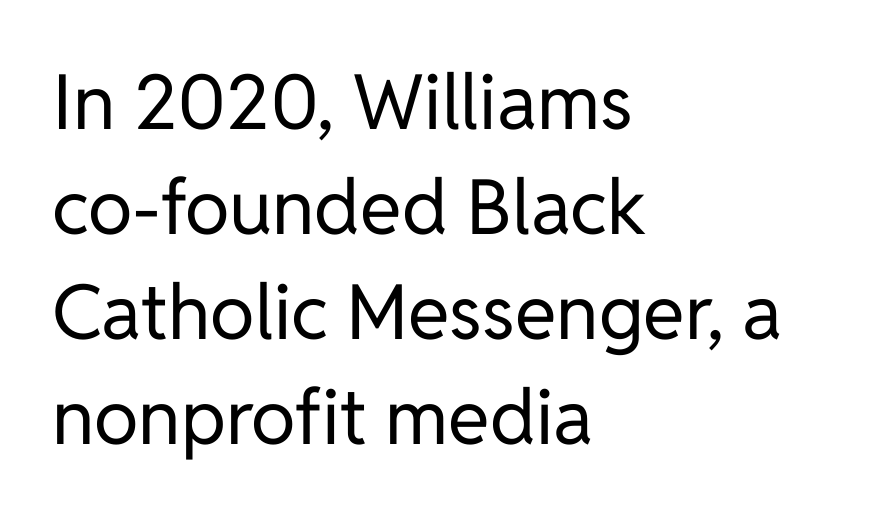
Q: Is the text bold? A: No.
Q: Is the text italic (slanted)? A: No, it is upright.
Q: Is the typeface a serif or a sans-serif typeface? A: Sans-serif.
Q: Is the text underlined? A: No.
Q: How is the paragraph aligned? A: Left-aligned.
Q: Is the spacing between letters normal or unusually wide? A: Normal.
Q: Is the spacing between lines tight, normal or loose? A: Normal.
Q: Width (condensed, normal, or wide)? A: Normal.
Q: Stroke contrast? A: Low.
Q: x-height? A: Medium.
Q: Monospaced? A: No.
